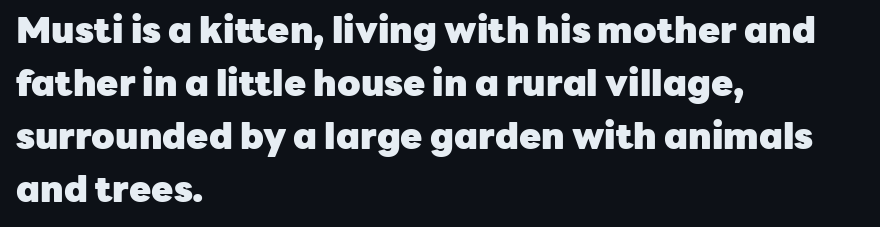
Q: Is the text bold? A: Yes.
Q: Is the text italic (slanted)? A: No, it is upright.
Q: Is the typeface a serif or a sans-serif typeface? A: Sans-serif.
Q: Is the text underlined? A: No.
Q: How is the paragraph aligned? A: Left-aligned.
Q: Is the spacing between letters normal or unusually wide? A: Normal.
Q: Is the spacing between lines tight, normal or loose? A: Normal.
Q: Width (condensed, normal, or wide)? A: Normal.
Q: Stroke contrast? A: Low.
Q: x-height? A: Medium.
Q: Monospaced? A: No.
